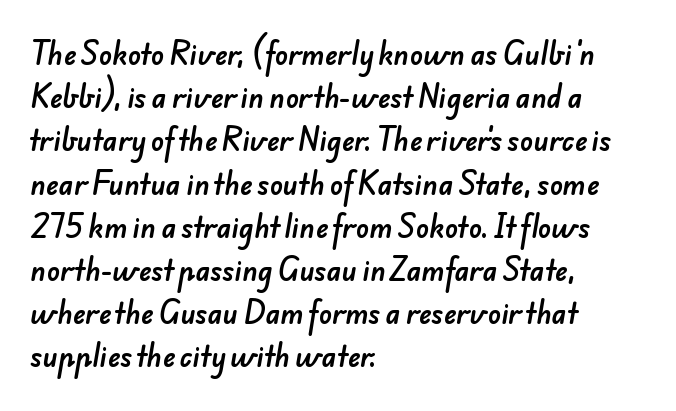
Q: Is the text underlined? A: No.
Q: How is the paragraph aligned? A: Left-aligned.
Q: Is the spacing between letters normal or unusually wide? A: Normal.
Q: Is the spacing between lines tight, normal or loose? A: Normal.
